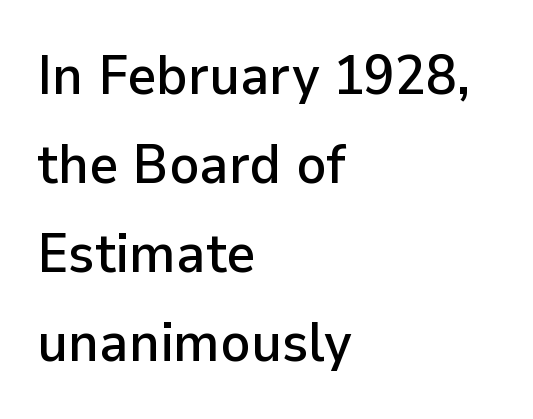
The rows are spaced the way most documents space them. Beneath every word, the page is bare. Is there any slant? The stems are plumb. Do the characters align in a grid? No, the font is proportional. In CSS terms this would be text-align: left. A sans-serif font was chosen for this passage.
